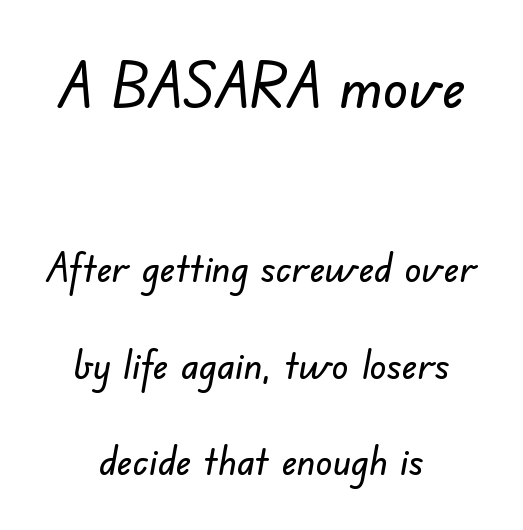
The image shows 62 px sans-serif type; set centered, loose line spacing (2.35x), normal letter spacing, not underlined; the first (top) block is 1.51x larger; low stroke contrast and a small x-height.
